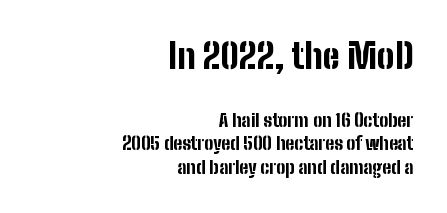
{"serif": "no", "italic": "no", "bold": "yes", "weight": "bold", "width": "condensed", "stroke_contrast": "low", "x_height": "medium", "monospaced": "no", "underline": "no", "align": "right", "line_spacing": "normal", "line_spacing_ratio": 1.33, "letter_spacing": "normal", "letter_spacing_em": 0.0, "larger_block": "first", "size_ratio": 1.94, "glyph_px": 35}
